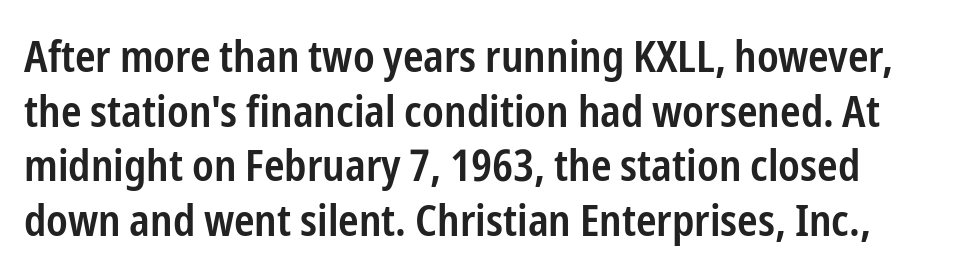
{"serif": "no", "italic": "no", "bold": "semi", "weight": "semibold", "width": "condensed", "stroke_contrast": "low", "x_height": "medium", "monospaced": "no", "underline": "no", "align": "left", "line_spacing_ratio": 1.24, "letter_spacing": "normal", "letter_spacing_em": 0.0, "glyph_px": 44}
